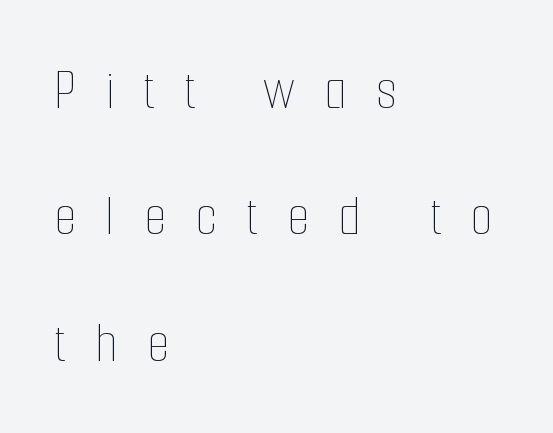
Q: Is the text bold? A: No.
Q: Is the text italic (slanted)? A: No, it is upright.
Q: Is the text underlined? A: No.
Q: How is the paragraph aligned? A: Left-aligned.
Q: Is the spacing between letters normal or unusually wide? A: Unusually wide.
Q: Is the spacing between lines tight, normal or loose? A: Loose.
Q: Width (condensed, normal, or wide)? A: Condensed.
Q: Stroke contrast? A: Low.
Q: x-height? A: Medium.
Q: Monospaced? A: No.
